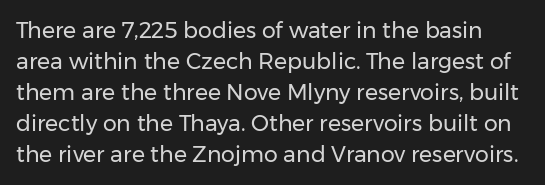
The image shows 22 px text type, upright; set normal line spacing (1.41x), normal letter spacing, not underlined.
